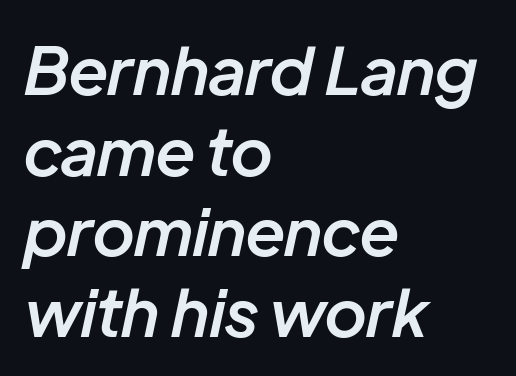
Q: Is the text bold? A: Semi-bold.
Q: Is the text italic (slanted)? A: Yes, it leans right by about 12 degrees.
Q: Is the text underlined? A: No.
Q: How is the paragraph aligned? A: Left-aligned.
Q: Is the spacing between letters normal or unusually wide? A: Normal.
Q: Width (condensed, normal, or wide)? A: Normal.
Q: Stroke contrast? A: Low.
Q: x-height? A: Medium.
Q: Monospaced? A: No.
